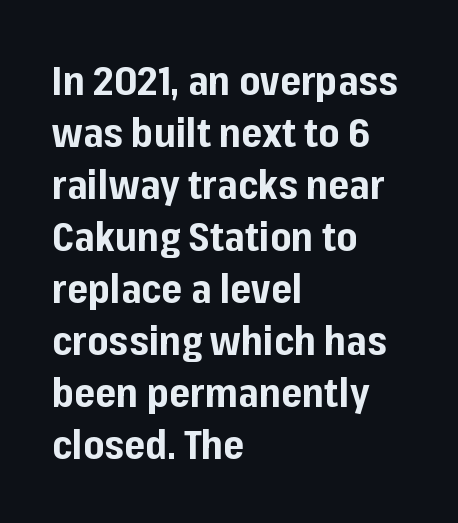
{"serif": "no", "italic": "no", "bold": "yes", "weight": "bold", "width": "normal", "stroke_contrast": "low", "x_height": "medium", "monospaced": "no", "underline": "no", "align": "left", "line_spacing": "normal", "line_spacing_ratio": 1.3, "letter_spacing": "normal", "letter_spacing_em": 0.0, "glyph_px": 40}
